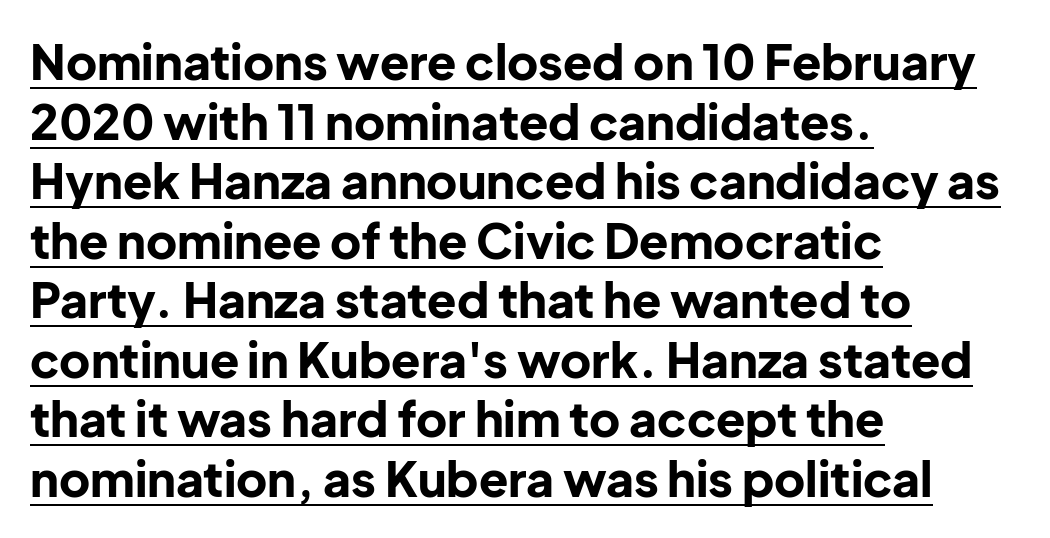
Q: Is the text bold? A: Yes.
Q: Is the text italic (slanted)? A: No, it is upright.
Q: Is the typeface a serif or a sans-serif typeface? A: Sans-serif.
Q: Is the text underlined? A: Yes.
Q: How is the paragraph aligned? A: Left-aligned.
Q: Is the spacing between letters normal or unusually wide? A: Normal.
Q: Width (condensed, normal, or wide)? A: Normal.
Q: Stroke contrast? A: Low.
Q: x-height? A: Medium.
Q: Monospaced? A: No.
